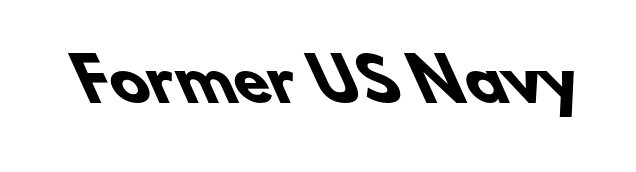
The image shows 58 px heavy sans-serif type; set normal letter spacing, not underlined; low stroke contrast and a small x-height.
